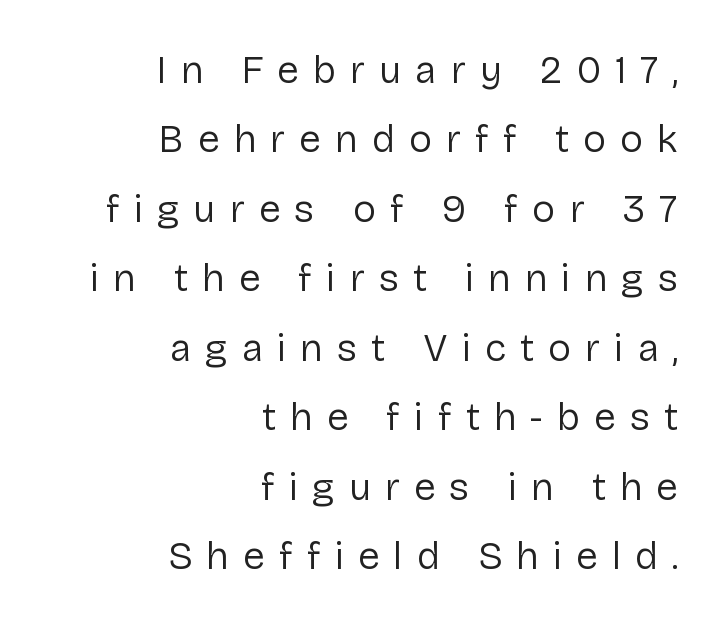
Q: Is the text bold? A: No.
Q: Is the text italic (slanted)? A: No, it is upright.
Q: Is the typeface a serif or a sans-serif typeface? A: Sans-serif.
Q: Is the text underlined? A: No.
Q: How is the paragraph aligned? A: Right-aligned.
Q: Is the spacing between letters normal or unusually wide? A: Unusually wide.
Q: Width (condensed, normal, or wide)? A: Normal.
Q: Stroke contrast? A: Low.
Q: x-height? A: Medium.
Q: Monospaced? A: No.
